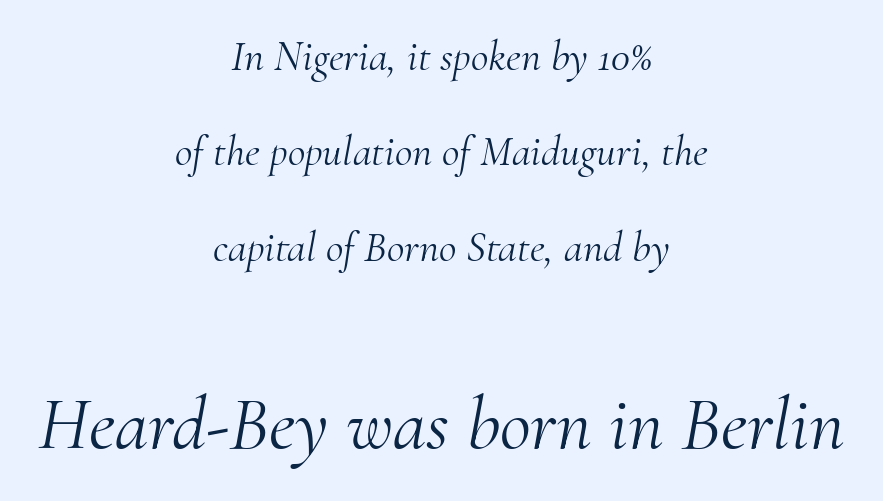
Q: Is the text bold? A: No.
Q: Is the text italic (slanted)? A: Yes, it leans right by about 10 degrees.
Q: Is the typeface a serif or a sans-serif typeface? A: Serif.
Q: Is the text underlined? A: No.
Q: How is the paragraph aligned? A: Centered.
Q: Is the spacing between letters normal or unusually wide? A: Normal.
Q: Is the spacing between lines tight, normal or loose? A: Loose.
Q: Which block of text is set in a larger size, the first (top) or the second (bottom)? A: The second (bottom) one.
Q: Width (condensed, normal, or wide)? A: Normal.
Q: Stroke contrast? A: Medium.
Q: x-height? A: Small.
Q: Monospaced? A: No.
